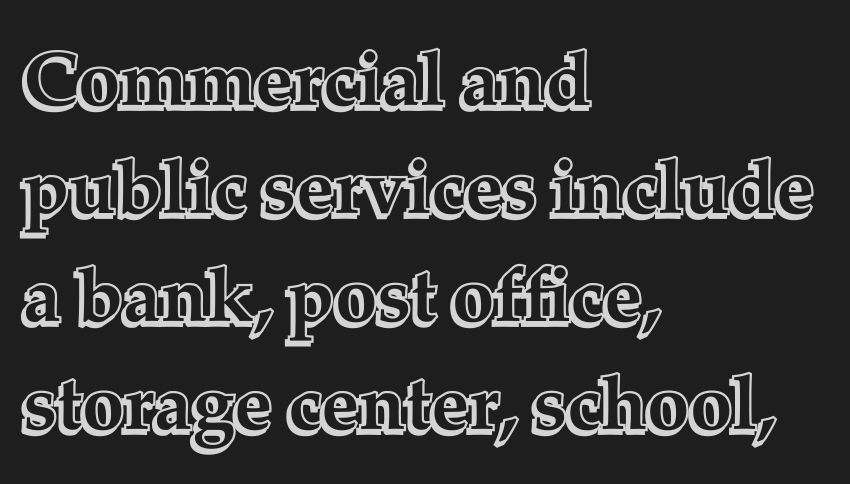
Q: Is the text italic (slanted)? A: No, it is upright.
Q: Is the text underlined? A: No.
Q: How is the paragraph aligned? A: Left-aligned.
Q: Is the spacing between letters normal or unusually wide? A: Normal.
Q: Is the spacing between lines tight, normal or loose? A: Normal.
Q: Width (condensed, normal, or wide)? A: Normal.
Q: x-height? A: Medium.
Q: Monospaced? A: No.
